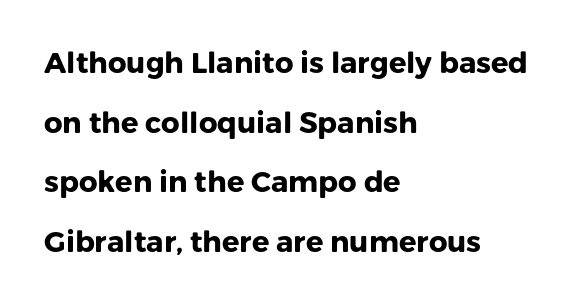
The image shows 29 px heavy sans-serif type, upright; set left-aligned, loose line spacing (2.06x), normal letter spacing, not underlined; low stroke contrast and a medium x-height.
